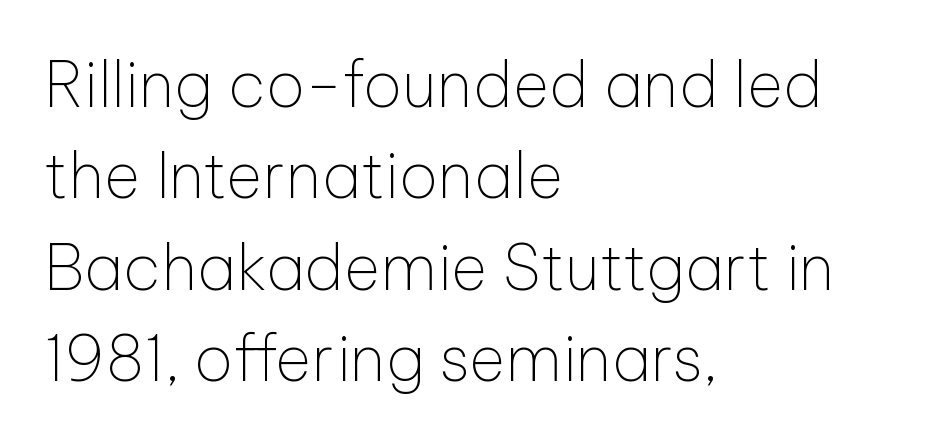
The image shows 63 px thin sans-serif type, upright; set left-aligned, normal line spacing (1.45x), normal letter spacing, not underlined; low stroke contrast and a medium x-height.
